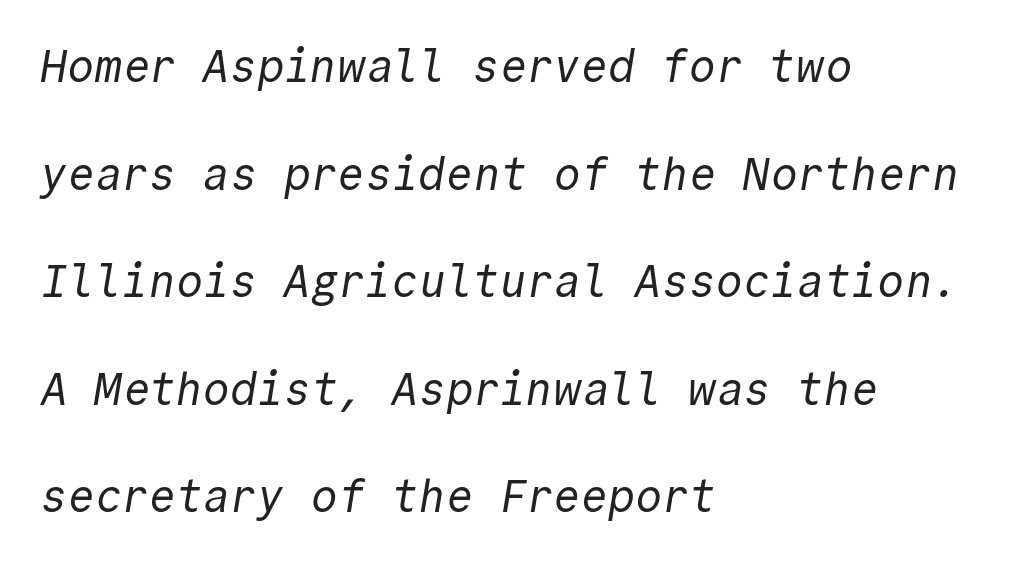
Notice the wide empty band between every row — that's loose leading. The weight would be labelled regular, book, light, or lighter still. The text block is weighted toward the left margin, trailing off unevenly rightward. The face used here is monospaced, like something from a code editor. The face used here is rendered with its standard letterfit.
